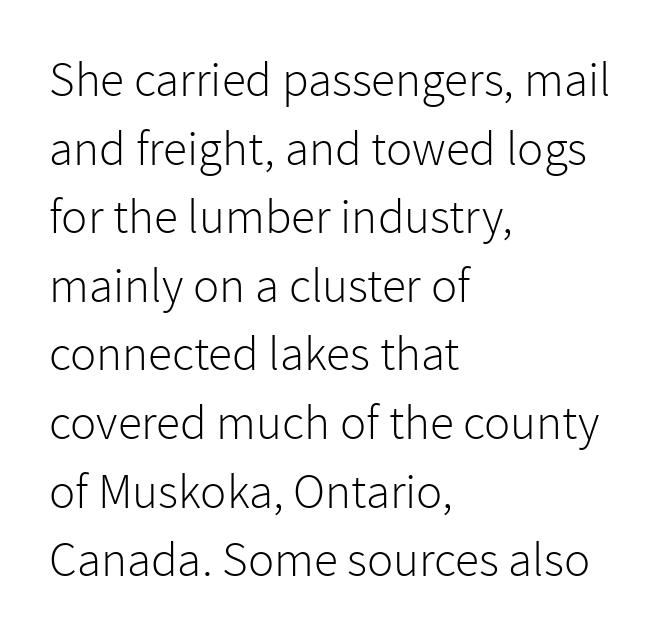
The face used here is proportionally spaced, like ordinary book or web type. Interline gaps are of average width in this sample. Nope, not italic — everything's standing straight. Short note: letters normally spaced. Words float on clear page, feet unadorned.
